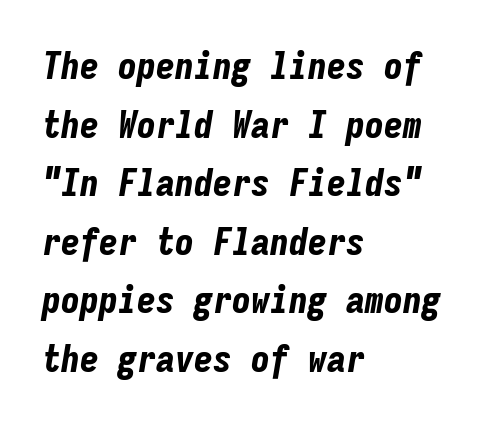
Only glyphs here, with clear space below each row. Every character here occupies the same horizontal width, giving the sample a typewriter-like rhythm. Honestly, the row spacing looks completely unremarkable. These lines were composed using italics. Notice how the passage keeps a crisp vertical edge on the left only.
